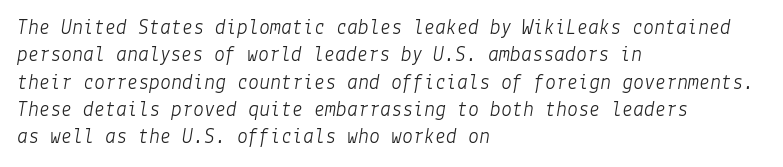
{"italic": "yes", "lean": "right", "slant_degrees": 9, "bold": "no", "underline": "no", "align": "left", "line_spacing_ratio": 1.24, "letter_spacing": "normal", "letter_spacing_em": 0.0, "glyph_px": 22}
